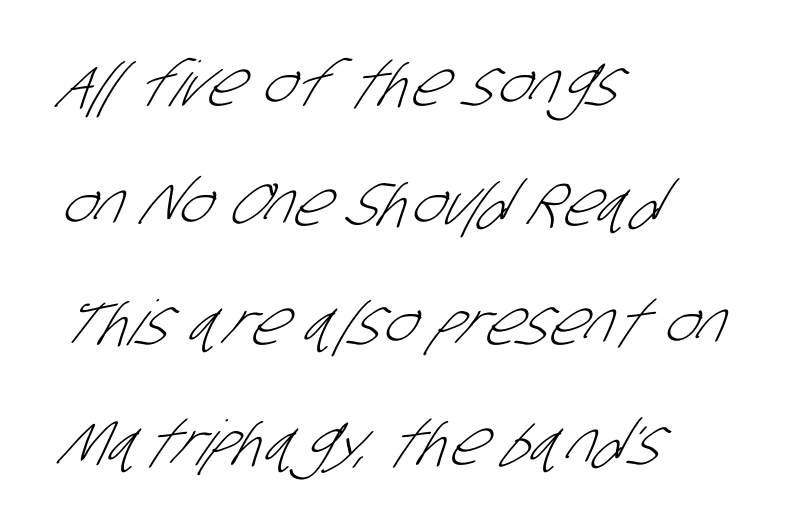
Nothing heavy about these letters — not bold at all. Descender tails drop into unmarked territory. This sample has the flowing, uneven cadence of proportional lettering. Grotesque or geometric, the face here clearly has no serifs.
